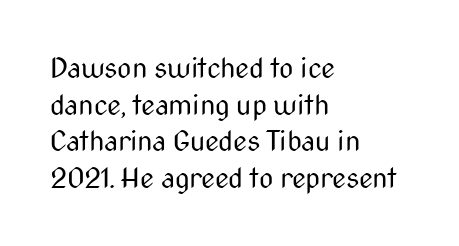
{"serif": "no", "italic": "no", "bold": "no", "weight": "regular", "width": "condensed", "stroke_contrast": "medium", "x_height": "medium", "monospaced": "no", "underline": "no", "align": "left", "line_spacing": "normal", "line_spacing_ratio": 1.31, "letter_spacing": "normal", "letter_spacing_em": 0.0, "glyph_px": 28}
